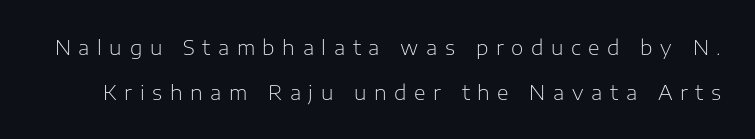
Q: Is the text bold? A: No.
Q: Is the text italic (slanted)? A: No, it is upright.
Q: Is the text underlined? A: No.
Q: Is the spacing between letters normal or unusually wide? A: Unusually wide.
Q: Is the spacing between lines tight, normal or loose? A: Loose.
